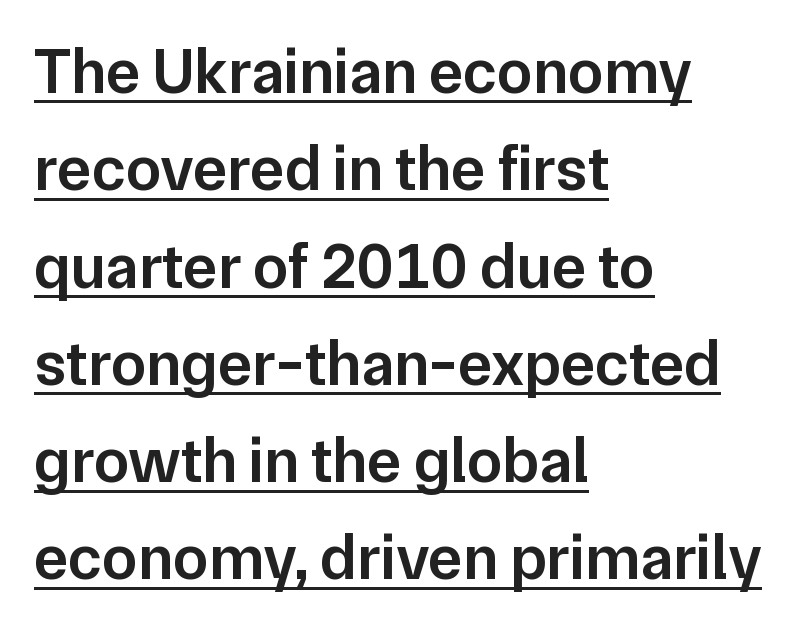
The designer went with a sans here, leaving each stem footless. Vertical spacing — default. A fair bit of extra ink — the face is semibold, not bold. Tracking here is standard; glyphs follow each other at the usual distance. Posture: upright roman.
